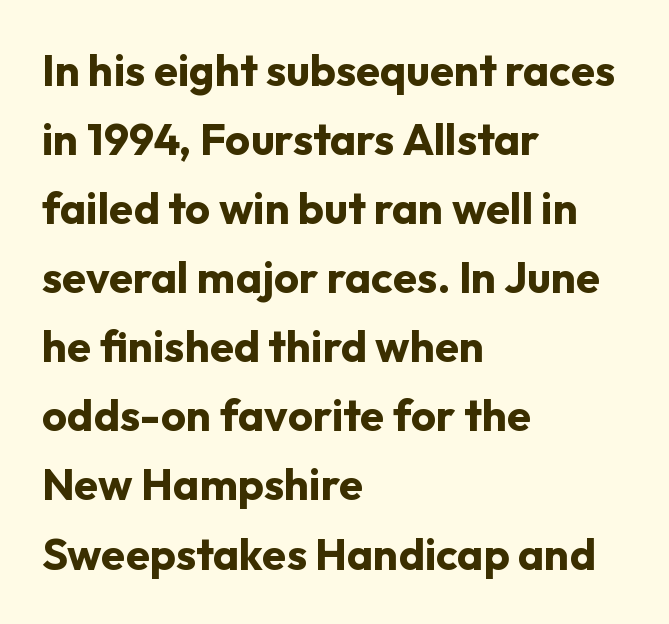
{"serif": "no", "italic": "no", "bold": "yes", "weight": "bold", "width": "normal", "stroke_contrast": "low", "x_height": "medium", "monospaced": "no", "underline": "no", "align": "left", "line_spacing": "normal", "line_spacing_ratio": 1.57, "letter_spacing": "normal", "letter_spacing_em": 0.0, "glyph_px": 44}
